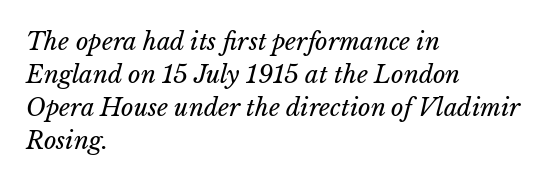
The image shows 24 px text type; set left-aligned, normal line spacing (1.38x), normal letter spacing, not underlined.
